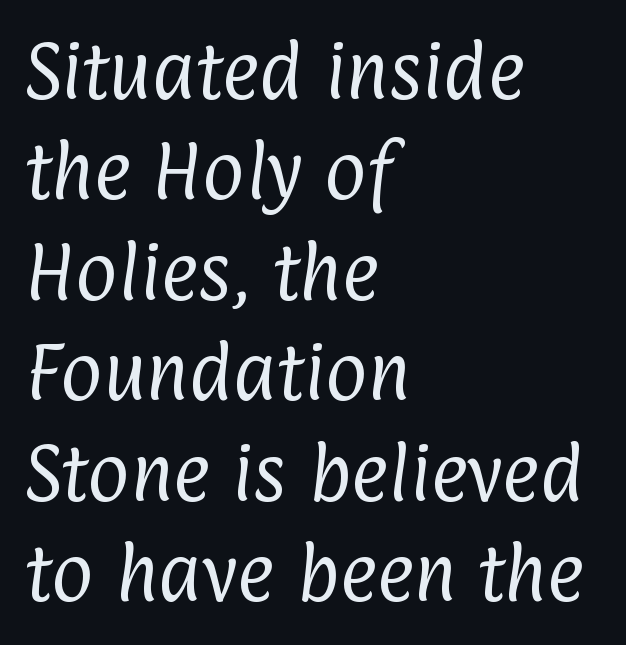
Q: Is the text bold? A: No.
Q: Is the typeface a serif or a sans-serif typeface? A: Sans-serif.
Q: Is the text underlined? A: No.
Q: How is the paragraph aligned? A: Left-aligned.
Q: Is the spacing between letters normal or unusually wide? A: Normal.
Q: Is the spacing between lines tight, normal or loose? A: Normal.
Q: Width (condensed, normal, or wide)? A: Condensed.
Q: Stroke contrast? A: Low.
Q: x-height? A: Medium.
Q: Monospaced? A: No.
